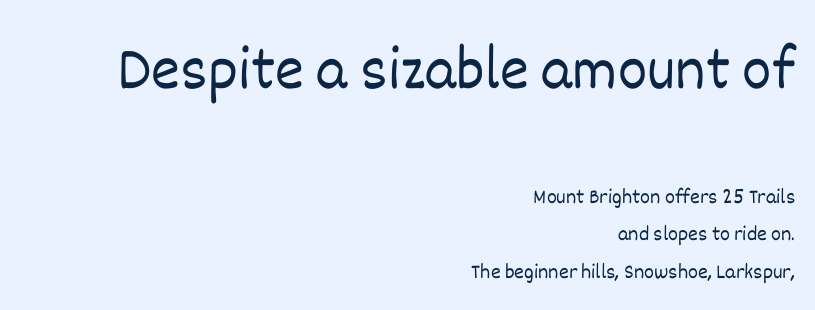
The image shows 62 px light type, upright; set right-aligned, line spacing 1.78x, normal letter spacing, not underlined; the first (top) block is 2.95x larger; low stroke contrast and a large x-height.
